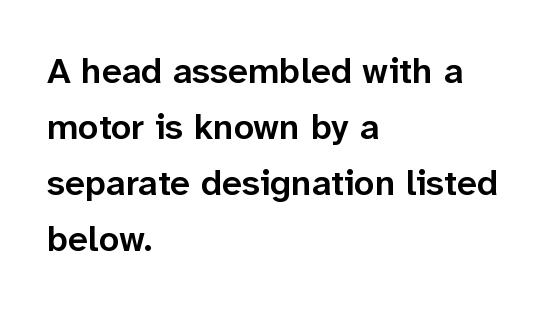
Q: Is the text bold? A: Semi-bold.
Q: Is the text italic (slanted)? A: No, it is upright.
Q: Is the typeface a serif or a sans-serif typeface? A: Sans-serif.
Q: Is the text underlined? A: No.
Q: How is the paragraph aligned? A: Left-aligned.
Q: Is the spacing between letters normal or unusually wide? A: Normal.
Q: Is the spacing between lines tight, normal or loose? A: Normal.
Q: Width (condensed, normal, or wide)? A: Normal.
Q: Stroke contrast? A: Low.
Q: x-height? A: Medium.
Q: Monospaced? A: No.
